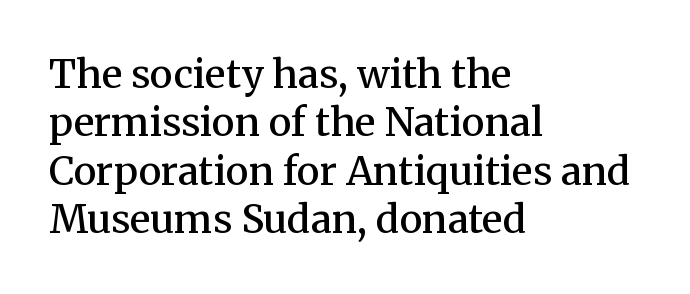
{"serif": "yes", "italic": "no", "bold": "semi", "weight": "semibold", "width": "normal", "stroke_contrast": "medium", "x_height": "medium", "monospaced": "no", "underline": "no", "align": "left", "line_spacing_ratio": 1.24, "letter_spacing": "normal", "letter_spacing_em": 0.0, "glyph_px": 39}
